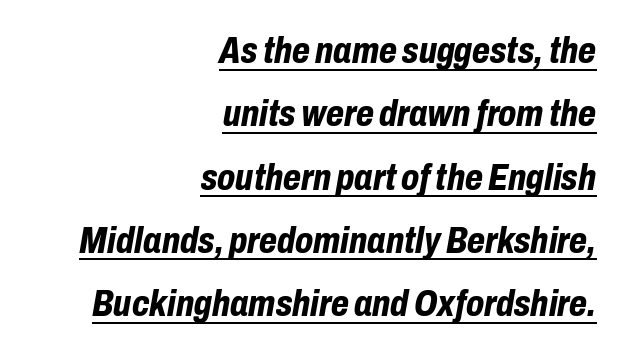
In CSS terms this would be text-align: right. The glyphs look as if they've been sheared to an angle. A typesetter would call this proportional, since set widths differ per character. In terms of letterspacing, this is plain default setting. Is there an underline? Yes — a line sits under the letters. In terms of weight, the rendering is a true, heavy bold.
